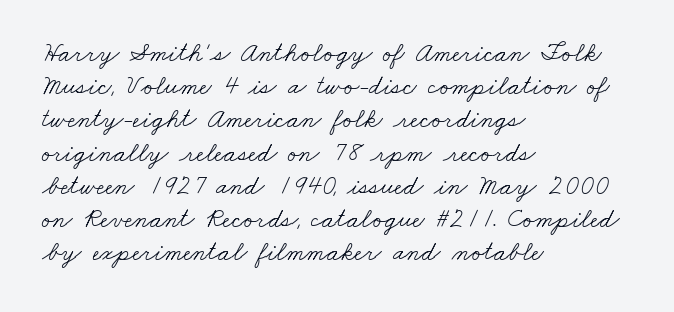
Left-aligned paragraph, ragged on the right. No word sits above an underline. This sample uses plain, unmodified letter spacing. No letter is thick-stroked: the sample isn't bold.
